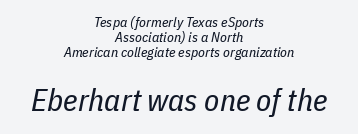
Q: Is the text bold? A: No.
Q: Is the text italic (slanted)? A: Yes, it leans right by about 11 degrees.
Q: Is the text underlined? A: No.
Q: How is the paragraph aligned? A: Centered.
Q: Is the spacing between letters normal or unusually wide? A: Normal.
Q: Is the spacing between lines tight, normal or loose? A: Tight.
Q: Which block of text is set in a larger size, the first (top) or the second (bottom)? A: The second (bottom) one.
Q: Width (condensed, normal, or wide)? A: Condensed.
Q: Stroke contrast? A: Low.
Q: x-height? A: Medium.
Q: Monospaced? A: No.
